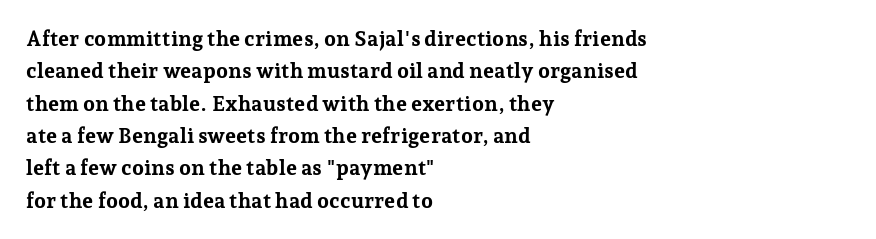
{"italic": "no", "bold": "yes", "underline": "no", "align": "left", "line_spacing": "normal", "line_spacing_ratio": 1.54, "letter_spacing": "normal", "letter_spacing_em": 0.0, "glyph_px": 21}
